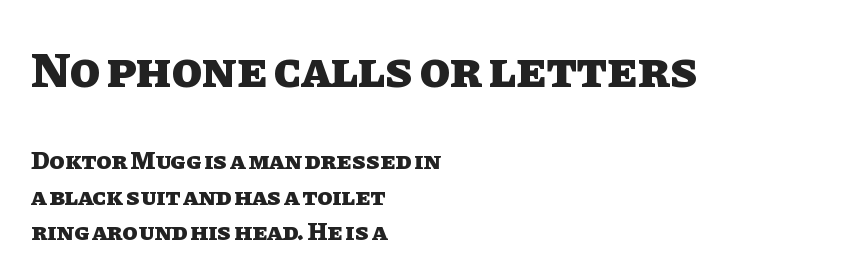
{"italic": "no", "bold": "yes", "weight": "heavy", "width": "normal", "stroke_contrast": "low", "x_height": "large", "monospaced": "no", "underline": "no", "align": "left", "line_spacing": "normal", "line_spacing_ratio": 1.41, "letter_spacing": "normal", "letter_spacing_em": 0.0, "larger_block": "first", "size_ratio": 2.0, "glyph_px": 50}
